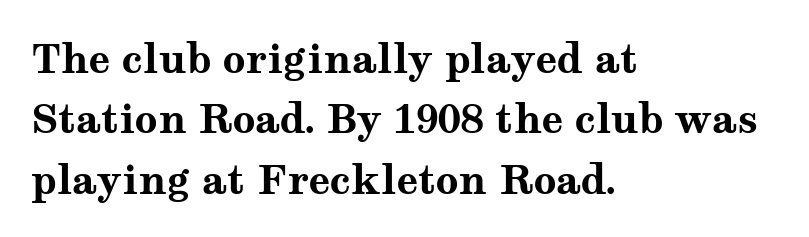
The image shows 40 px bold, wide serif type, upright; set left-aligned, normal line spacing (1.51x), normal letter spacing, not underlined; medium stroke contrast and a medium x-height.
